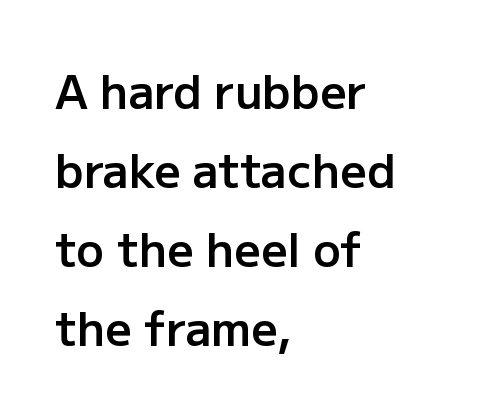
Check the space under the baseline: it is left empty. The passage shown is semibold, sitting just below true bold. The axis of the letterforms is exactly vertical. Each word holds together tightly as a unit, with standard inter-letter gaps. Is this a fixed-width face? No — the glyphs have proportional, varying widths. Nothing sits at the stroke ends, so this counts as sans-serif.
